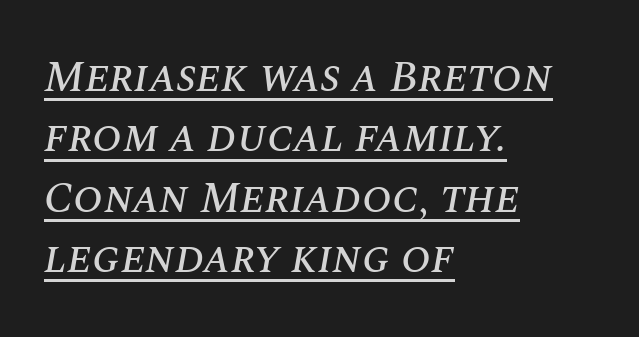
{"italic": "yes", "lean": "right", "slant_degrees": 10, "width": "normal", "stroke_contrast": "medium", "x_height": "large", "monospaced": "no", "underline": "yes", "align": "left", "line_spacing": "normal", "line_spacing_ratio": 1.37, "letter_spacing": "normal", "letter_spacing_em": 0.0, "glyph_px": 44}
